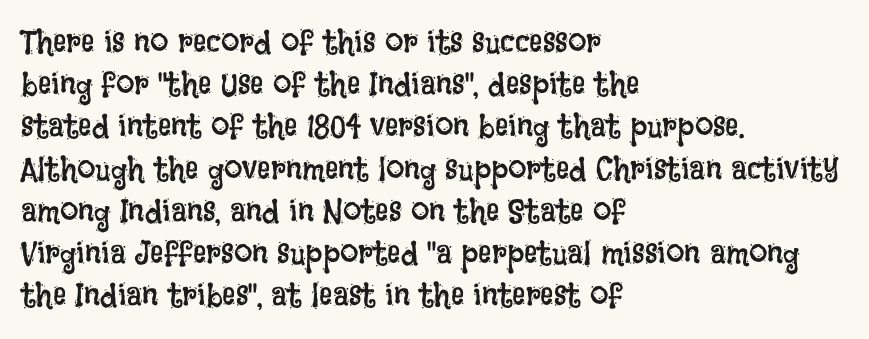
Observe the ordinary spacing: letters are neighbours, not strangers. The zone under the glyphs is completely vacant. Stroke mass is kept to a normal reading level or below. A typesetter would call this leading conventional body-copy spacing.
